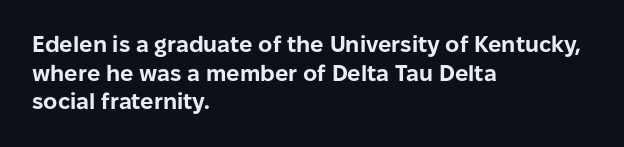
{"italic": "no", "bold": "yes", "underline": "no", "align": "left", "line_spacing": "normal", "line_spacing_ratio": 1.3, "letter_spacing": "normal", "letter_spacing_em": 0.0, "glyph_px": 22}
